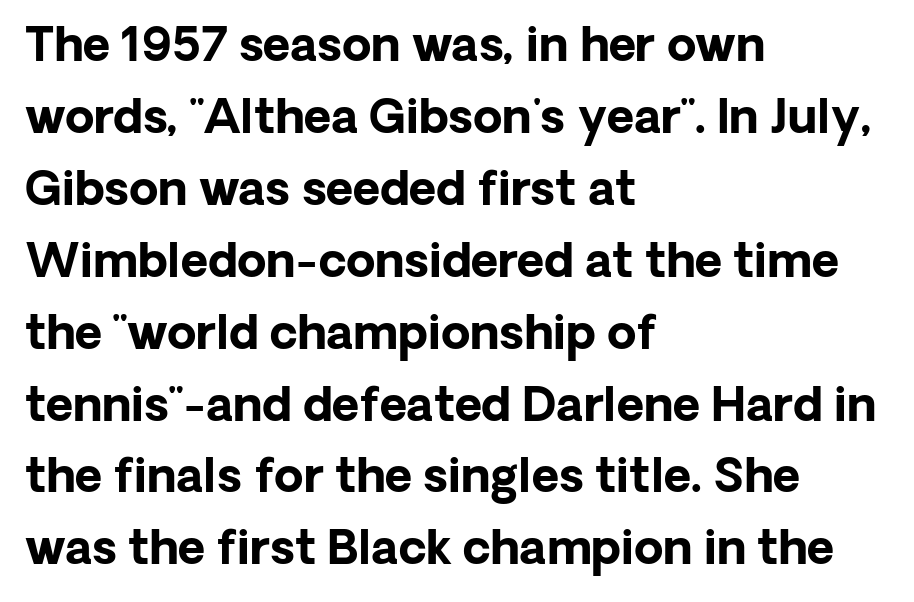
The image shows 47 px bold sans-serif type, upright; set left-aligned, normal line spacing (1.53x), normal letter spacing, not underlined; low stroke contrast and a medium x-height.
